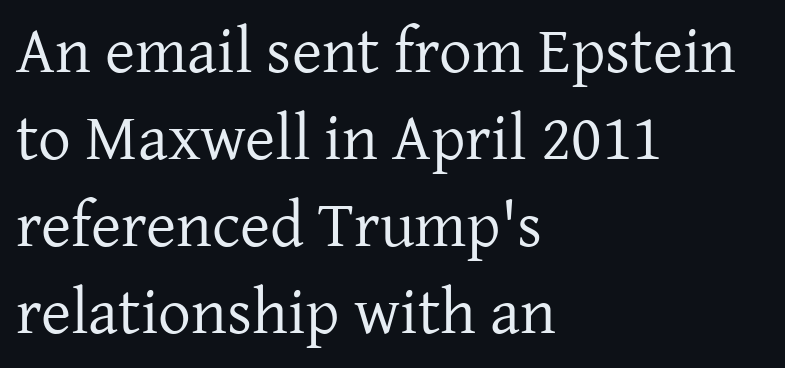
The ragged edge is on the right, which tells us the setting is flush left. The line-height multiplier appears to be the usual default. This rendering employs a face with finishing strokes, i.e., a serif. Rule under the text: the space is simply empty. Stroke mass is kept to a normal reading level or below.
